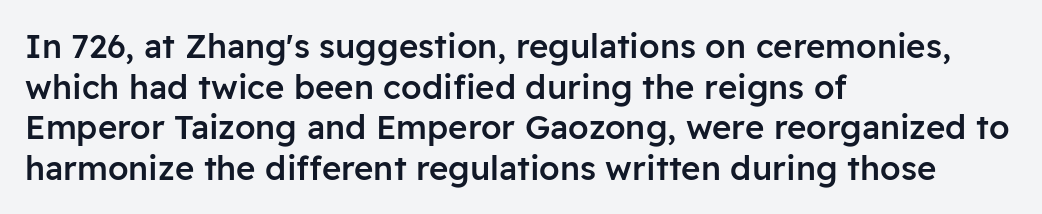
Q: Is the text bold? A: Semi-bold.
Q: Is the text italic (slanted)? A: No, it is upright.
Q: Is the typeface a serif or a sans-serif typeface? A: Sans-serif.
Q: Is the text underlined? A: No.
Q: How is the paragraph aligned? A: Left-aligned.
Q: Is the spacing between letters normal or unusually wide? A: Normal.
Q: Width (condensed, normal, or wide)? A: Normal.
Q: Stroke contrast? A: Low.
Q: x-height? A: Medium.
Q: Monospaced? A: No.
